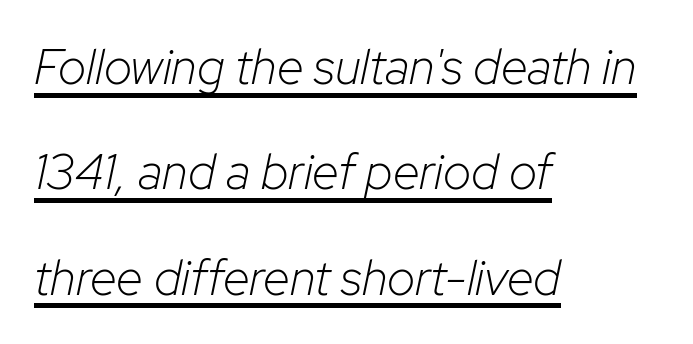
{"italic": "yes", "lean": "right", "slant_degrees": 12, "bold": "no", "weight": "light", "width": "normal", "stroke_contrast": "low", "x_height": "medium", "monospaced": "no", "underline": "yes", "align": "left", "line_spacing": "loose", "line_spacing_ratio": 2.15, "letter_spacing": "normal", "letter_spacing_em": 0.0, "glyph_px": 49}
